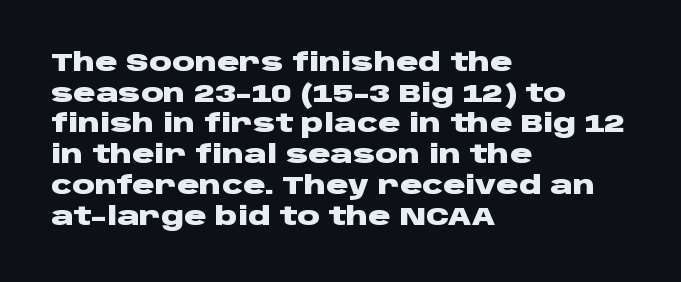
{"italic": "no", "bold": "yes", "underline": "no", "align": "left", "line_spacing_ratio": 1.23, "letter_spacing": "normal", "letter_spacing_em": 0.0, "glyph_px": 25}
